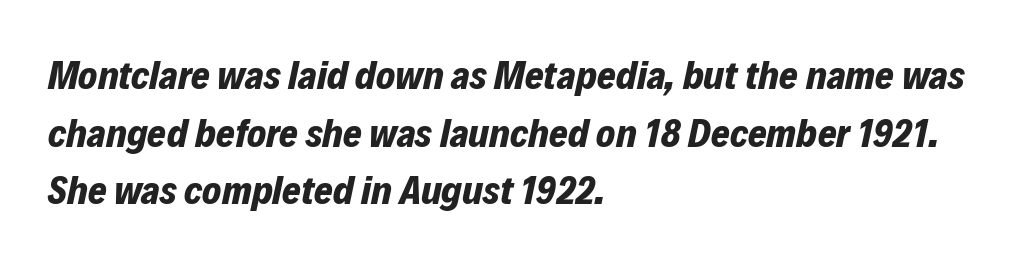
The typesetter chose a ragged-right arrangement here. These lines carry a lot of weight — the face is fully bold. Do the characters align in a grid? No, the font is proportional. It's the slanting kind of type. Clear beneath every line of the passage.
